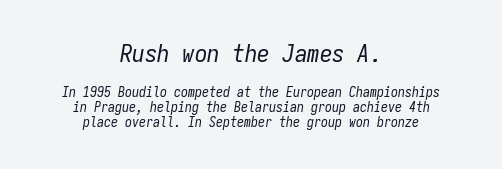
Letter spacing: default. Vertical spacing — tight. Look at the glyph heights: the upper group is clearly the bigger setting. Plain, unruled lines of type. Every character sits at an angle, as italics do.
